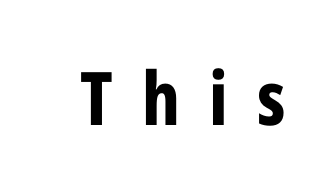
Q: Is the text bold? A: Yes.
Q: Is the text italic (slanted)? A: No, it is upright.
Q: Is the typeface a serif or a sans-serif typeface? A: Sans-serif.
Q: Is the text underlined? A: No.
Q: Is the spacing between letters normal or unusually wide? A: Unusually wide.
Q: Width (condensed, normal, or wide)? A: Condensed.
Q: Stroke contrast? A: Low.
Q: x-height? A: Medium.
Q: Monospaced? A: No.
